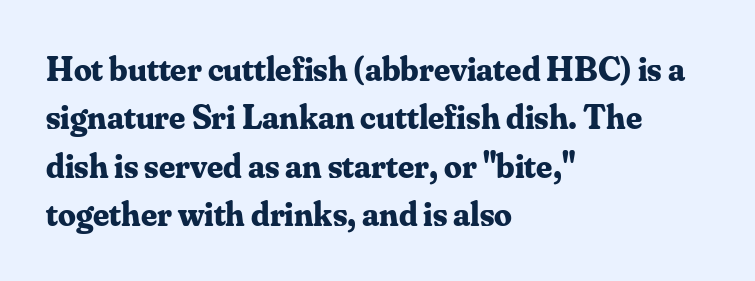
Q: Is the text bold? A: Yes.
Q: Is the text italic (slanted)? A: No, it is upright.
Q: Is the typeface a serif or a sans-serif typeface? A: Serif.
Q: Is the text underlined? A: No.
Q: How is the paragraph aligned? A: Left-aligned.
Q: Is the spacing between letters normal or unusually wide? A: Normal.
Q: Is the spacing between lines tight, normal or loose? A: Normal.
Q: Width (condensed, normal, or wide)? A: Normal.
Q: Stroke contrast? A: Medium.
Q: x-height? A: Small.
Q: Monospaced? A: No.
